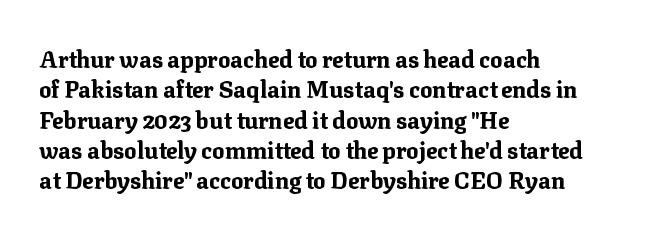
Q: Is the text bold? A: Yes.
Q: Is the text italic (slanted)? A: No, it is upright.
Q: Is the text underlined? A: No.
Q: How is the paragraph aligned? A: Left-aligned.
Q: Is the spacing between letters normal or unusually wide? A: Normal.
Q: Is the spacing between lines tight, normal or loose? A: Normal.
